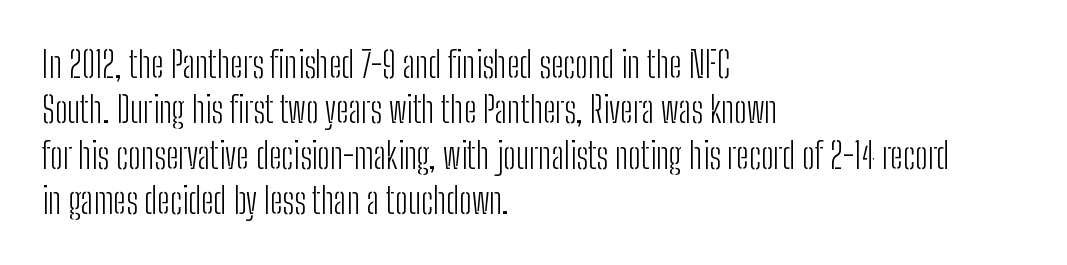
The baseline area is clear. Unlike a traditional serif, this face leaves its strokes unadorned. Spacing verdict: proportional, widths tailored to each character. The leading is moderate, giving the passage an even texture.
